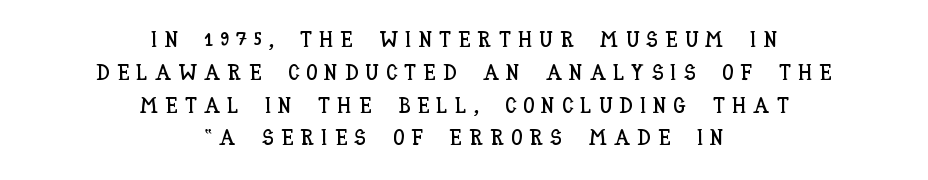
{"italic": "no", "underline": "no", "align": "center", "line_spacing": "normal", "line_spacing_ratio": 1.49, "letter_spacing": "wide", "letter_spacing_em": 0.33, "glyph_px": 22}
